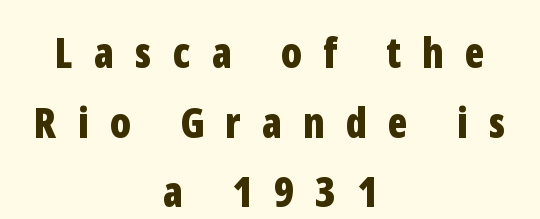
Q: Is the text bold? A: Yes.
Q: Is the text italic (slanted)? A: No, it is upright.
Q: Is the typeface a serif or a sans-serif typeface? A: Sans-serif.
Q: Is the text underlined? A: No.
Q: How is the paragraph aligned? A: Centered.
Q: Is the spacing between letters normal or unusually wide? A: Unusually wide.
Q: Is the spacing between lines tight, normal or loose? A: Normal.
Q: Width (condensed, normal, or wide)? A: Condensed.
Q: Stroke contrast? A: Low.
Q: x-height? A: Medium.
Q: Monospaced? A: No.
